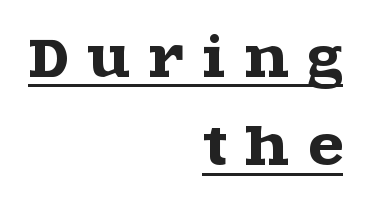
{"serif": "yes", "italic": "no", "width": "wide", "x_height": "large", "monospaced": "no", "underline": "yes", "align": "right", "line_spacing_ratio": 1.77, "letter_spacing": "wide", "letter_spacing_em": 0.39, "glyph_px": 50}
